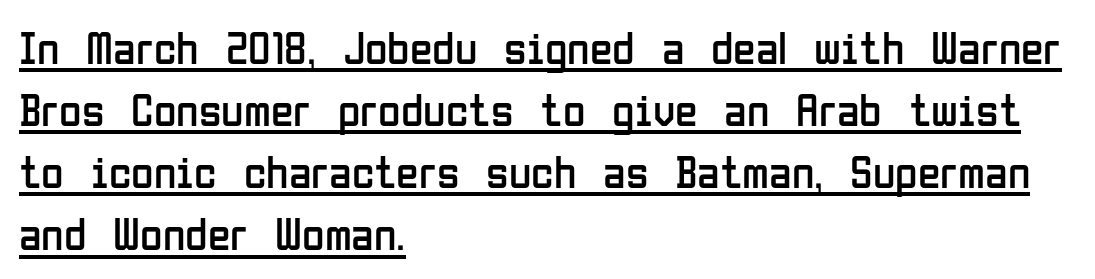
The words here are underlined. Think of a printed novel: that variable character pitch is what you see here. Each word holds together tightly as a unit, with standard inter-letter gaps. A sans-serif font was chosen for this passage. Regarding leading, the lines here are spaced in the standard way.
